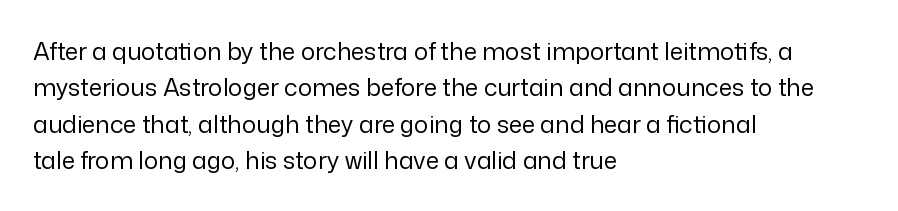
The image shows 24 px text type, upright; set left-aligned, normal line spacing (1.52x), normal letter spacing, not underlined.
